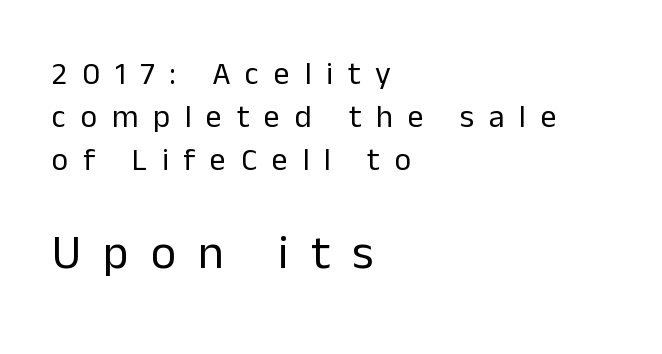
The specimen omits any rule beneath the text block's lines. Nope, no serifs anywhere on these letters. In CSS terms this would be text-align: left. When letters stand straight like this, we call the style roman or upright.
